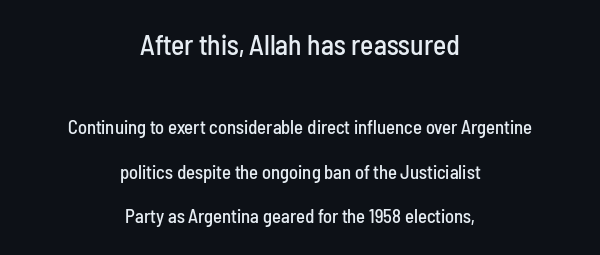
A typesetter would label this face a sans. This rendering features lettering with no underline. Short note: letters normally spaced. A student would notice the top passage is typeset larger than what follows. The passage shown stacks its lines with a broad gap. It's the straight-up-and-down kind of type.
